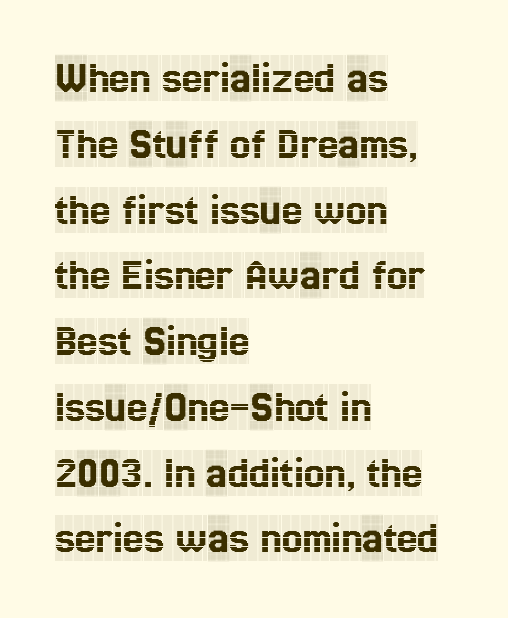
The image shows 46 px condensed serif type, upright; set left-aligned, normal line spacing (1.43x), normal letter spacing, not underlined; a large x-height.
